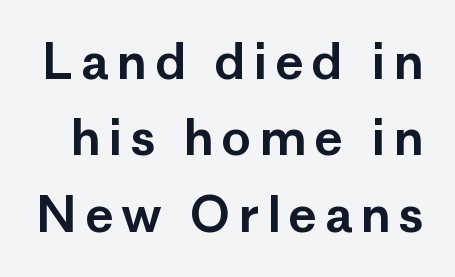
The image shows 49 px sans-serif type, upright; set normal line spacing (1.56x), not underlined; low stroke contrast and a medium x-height.
